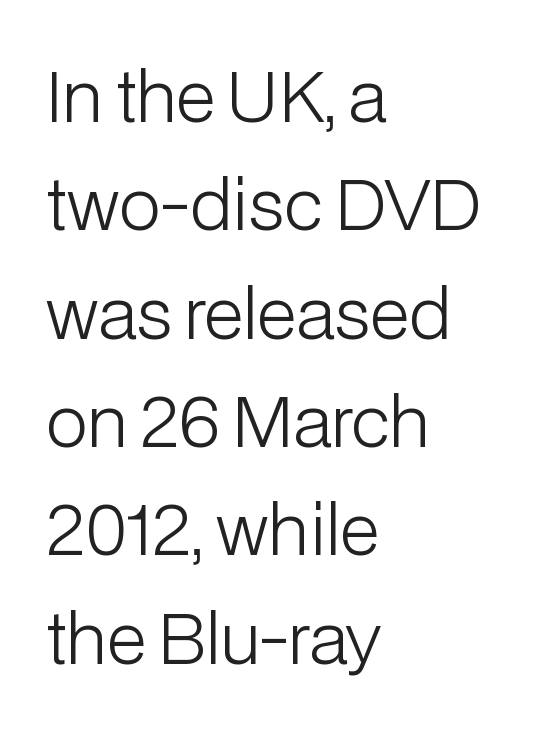
The image shows 69 px light sans-serif type, upright; set left-aligned, normal line spacing (1.57x), normal letter spacing, not underlined; low stroke contrast and a medium x-height.
